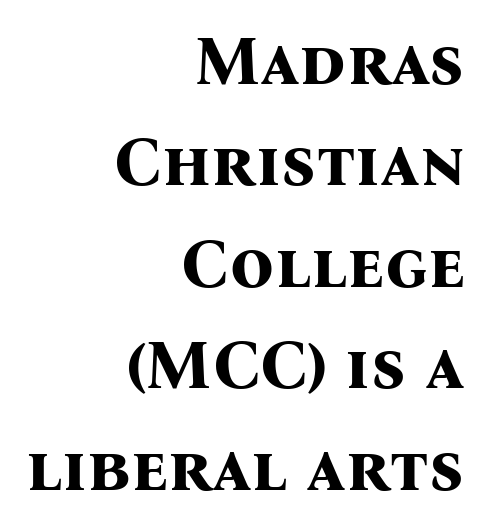
Chunky letters — that's bold for sure. In terms of letterspacing, this is plain default setting. The characters display serif detailing at their extremities. Looks like regular typesetting: each glyph gets only the width it needs. Plain, unruled lines of type. Visually the block forms a straight wall on the right and a jagged coastline on the left.
